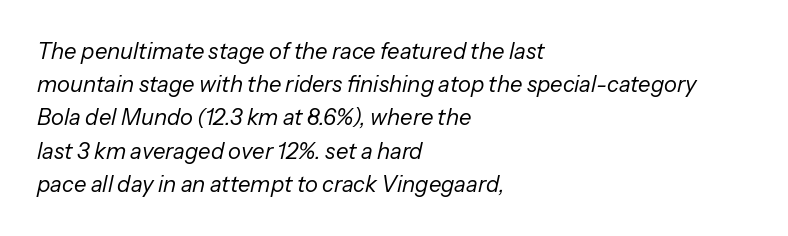
The image shows 22 px text type, italic (leaning right); set left-aligned, normal line spacing (1.51x), normal letter spacing, not underlined.
